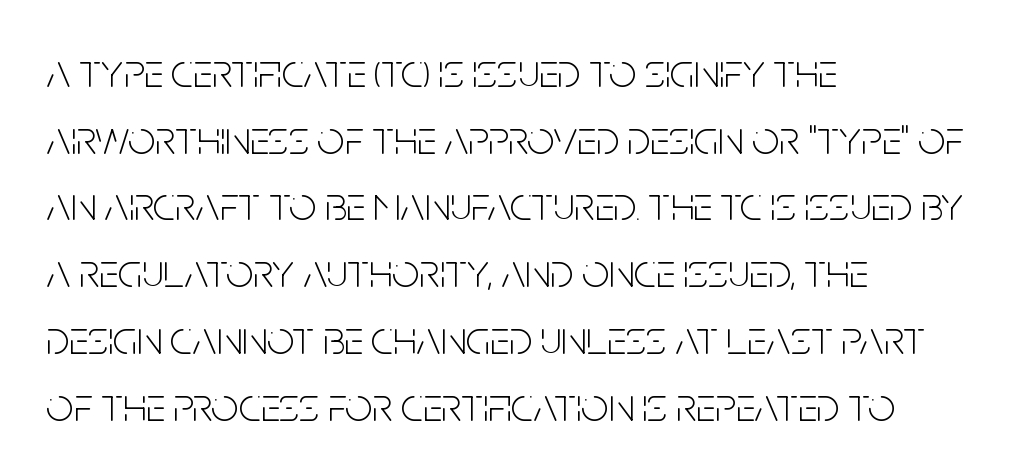
The image shows 48 px light, condensed sans-serif type, upright; set left-aligned, normal line spacing (1.39x), normal letter spacing, not underlined; low stroke contrast and a large x-height.
